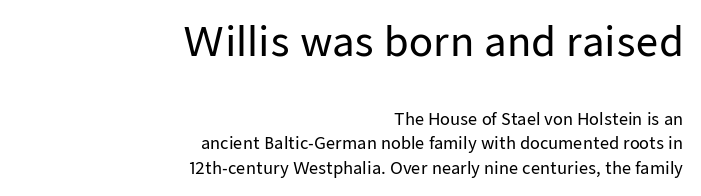
This layout puts the oversized block above and the modest block below. Leading matches the norm, producing a regular column. Note the varied advance widths — an 'i' is clearly narrower than an 'm'. Each line ends at the same right margin while the left side varies. Default kerning and tracking; the words read as compact shapes.
